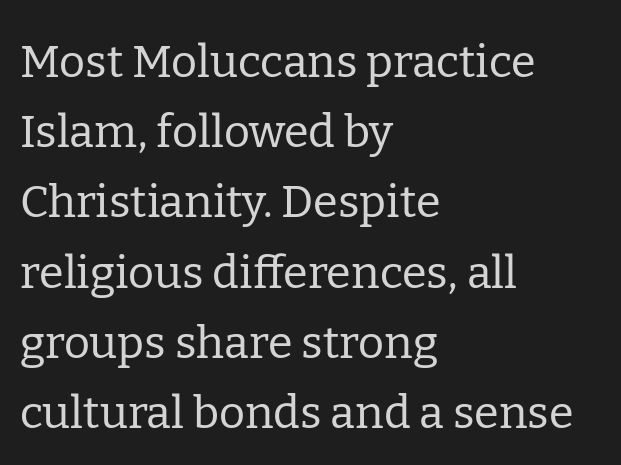
The image shows 45 px regular-weight serif type, upright; set left-aligned, normal line spacing (1.56x), normal letter spacing, not underlined; low stroke contrast and a medium x-height.
